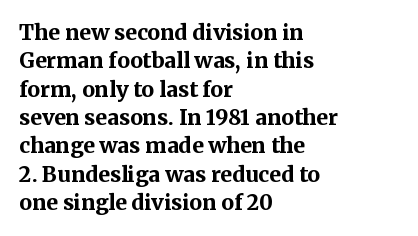
The lines in this sample share a left origin and differ only in where they stop. The block of text has a typical density, with ordinary space between rows. Posture: upright roman. The characters look thick and weighty, a clear bold. Letters rest on an invisible, unmarked baseline. There is no visible air inserted between adjacent glyphs.
